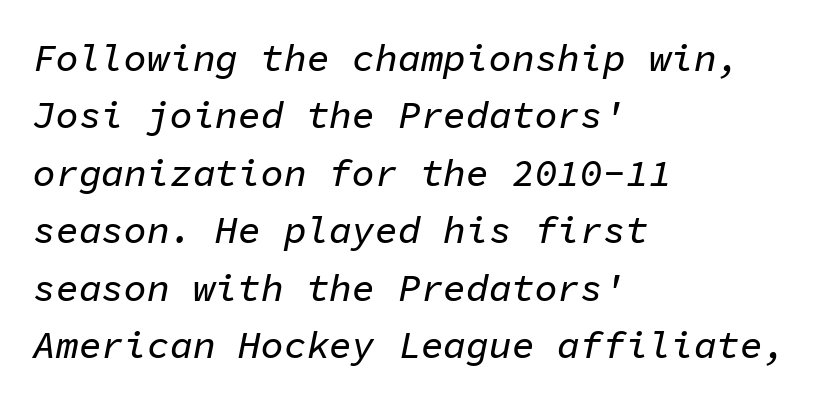
Notice how the stems are inclined rather than vertical — that's the hallmark of italics. Horizontal bands of white between lines are of average thickness. Do the characters align in a grid? Yes, the font is monospaced. Typeset ragged right — the left edge is the straight one. Between one letter and the next there's only the usual sliver of space.
